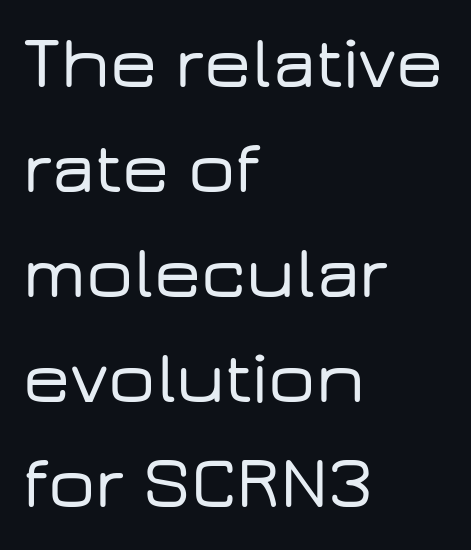
Q: Is the text italic (slanted)? A: No, it is upright.
Q: Is the typeface a serif or a sans-serif typeface? A: Sans-serif.
Q: Is the text underlined? A: No.
Q: How is the paragraph aligned? A: Left-aligned.
Q: Is the spacing between letters normal or unusually wide? A: Normal.
Q: Is the spacing between lines tight, normal or loose? A: Normal.
Q: Width (condensed, normal, or wide)? A: Wide.
Q: Stroke contrast? A: Low.
Q: x-height? A: Medium.
Q: Monospaced? A: No.
